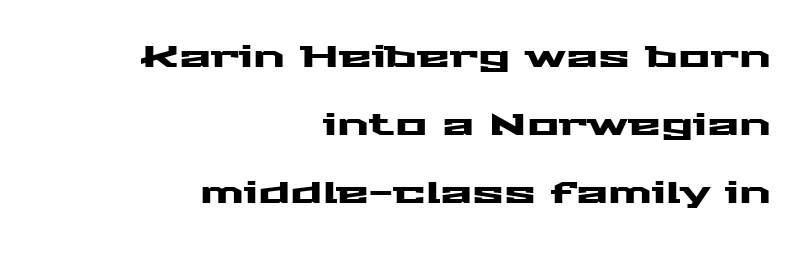
Stroke terminals: plain, sans-serif. Summary of vertical rhythm: relaxed, with wide interline spacing. Do the characters align in a grid? No, the font is proportional. Unlike italic type, these characters show no tilt at all. The zone under the glyphs is completely vacant.
